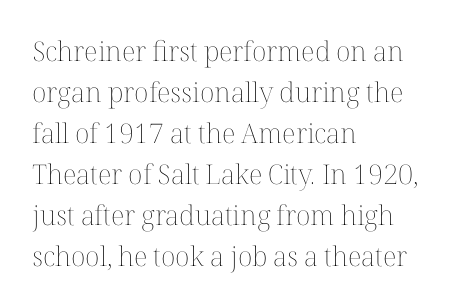
{"italic": "no", "bold": "no", "underline": "no", "align": "left", "line_spacing": "normal", "line_spacing_ratio": 1.52, "letter_spacing": "normal", "letter_spacing_em": 0.0, "glyph_px": 27}
